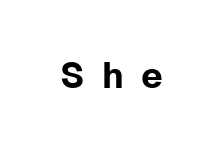
You can tell it's not italic because the verticals are truly vertical. Spacing verdict: proportional, widths tailored to each character. What kind of face is this? One without serifs — a sans. Quick note: underline off. The tracking reads as deliberately expanded to a designer's eye.
